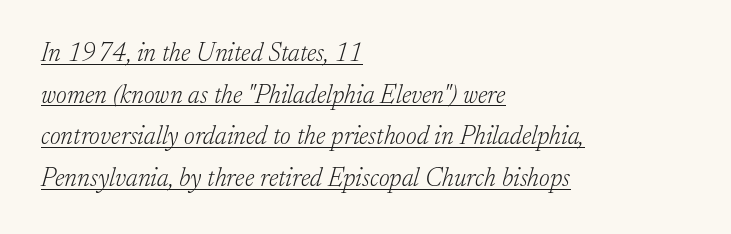
Q: Is the text bold? A: No.
Q: Is the text italic (slanted)? A: Yes, it leans right by about 17 degrees.
Q: Is the text underlined? A: Yes.
Q: How is the paragraph aligned? A: Left-aligned.
Q: Is the spacing between letters normal or unusually wide? A: Normal.
Q: Is the spacing between lines tight, normal or loose? A: Normal.
